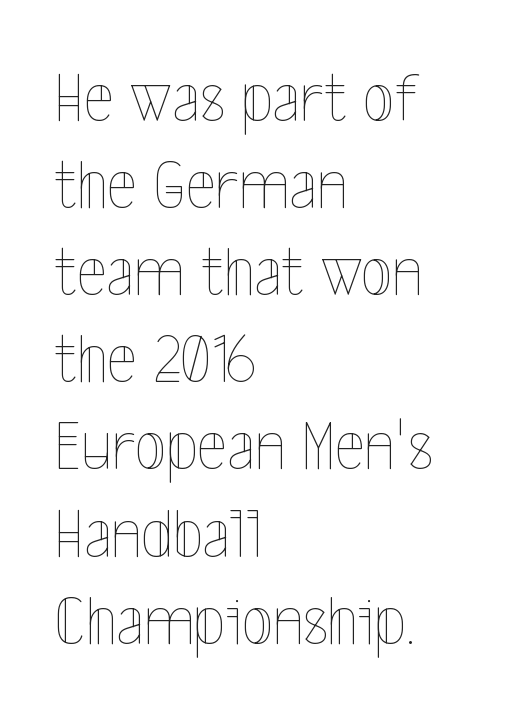
If you drew a line through each stem, it would be perfectly vertical. The letters look calm and open, with moderate or lighter stems. These lines stack with their left ends in a neat column. Type without underlining.
